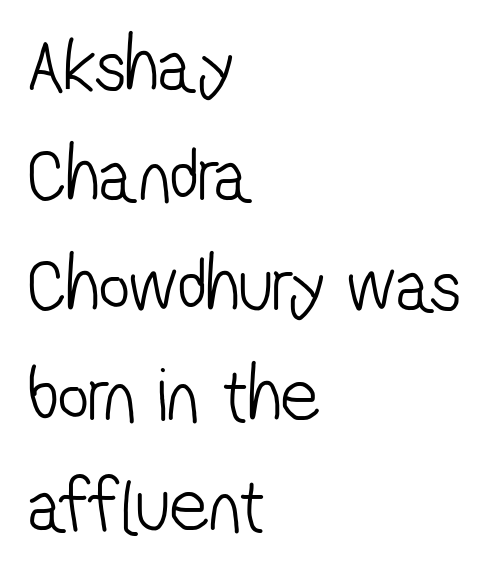
Serifs: no, the terminals of the letterforms are clean. Is this a fixed-width face? No — the glyphs have proportional, varying widths. Descenders hang freely into open space. A light-to-regular cut is what we see here.
